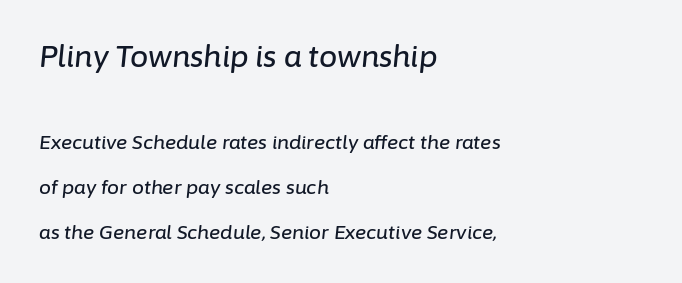
{"italic": "yes", "lean": "right", "slant_degrees": 6, "width": "normal", "stroke_contrast": "low", "x_height": "medium", "monospaced": "no", "underline": "no", "align": "left", "line_spacing": "loose", "line_spacing_ratio": 2.35, "letter_spacing": "normal", "letter_spacing_em": 0.0, "larger_block": "first", "size_ratio": 1.53, "glyph_px": 29}
